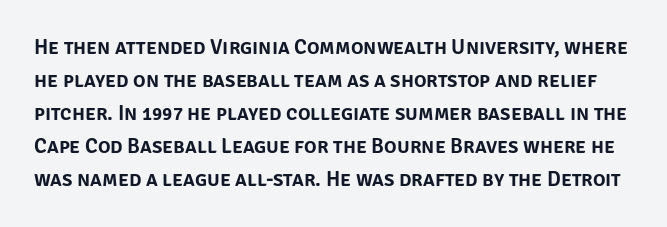
The image shows 21 px text type, upright; set normal line spacing (1.57x), normal letter spacing, not underlined.
